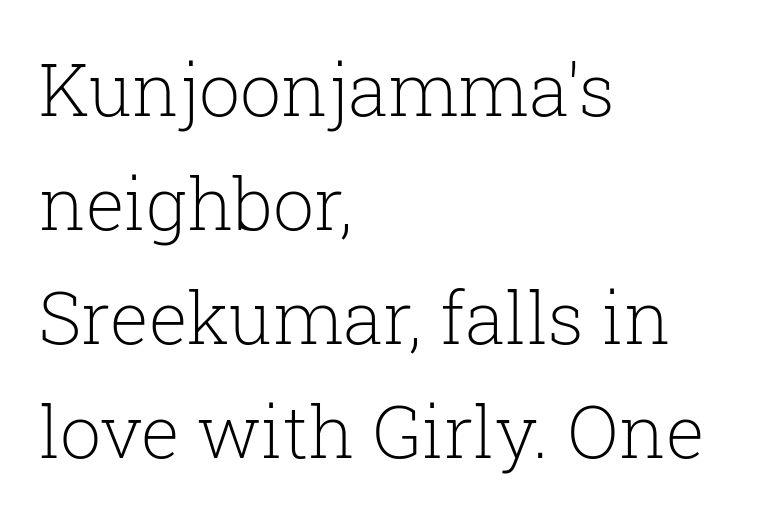
Q: Is the text bold? A: No.
Q: Is the text italic (slanted)? A: No, it is upright.
Q: Is the typeface a serif or a sans-serif typeface? A: Serif.
Q: Is the text underlined? A: No.
Q: How is the paragraph aligned? A: Left-aligned.
Q: Is the spacing between letters normal or unusually wide? A: Normal.
Q: Is the spacing between lines tight, normal or loose? A: Normal.
Q: Width (condensed, normal, or wide)? A: Normal.
Q: Stroke contrast? A: Low.
Q: x-height? A: Medium.
Q: Monospaced? A: No.
